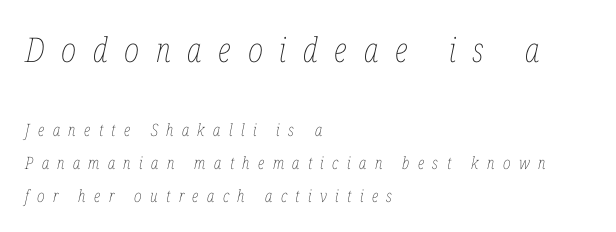
Notice the wide empty band between every row — that's loose leading. A typesetter would call this heavily tracked-out type. The space beneath each line is pristine and unruled. Does the bottom block carry the larger type? No, the top block does.
